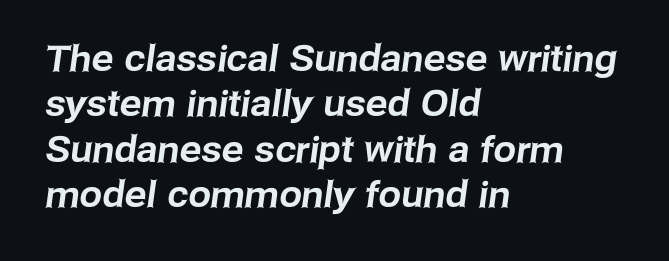
The image shows 36 px sans-serif type; set left-aligned, normal line spacing (1.26x), normal letter spacing, not underlined; low stroke contrast and a medium x-height.
